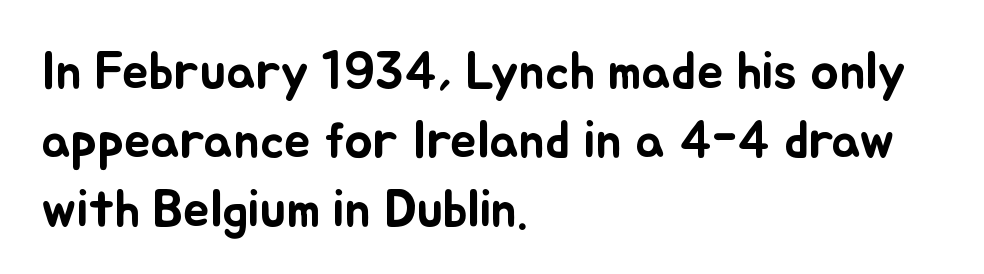
Q: Is the text italic (slanted)? A: No, it is upright.
Q: Is the text underlined? A: No.
Q: How is the paragraph aligned? A: Left-aligned.
Q: Is the spacing between letters normal or unusually wide? A: Normal.
Q: Is the spacing between lines tight, normal or loose? A: Normal.
Q: Width (condensed, normal, or wide)? A: Normal.
Q: Stroke contrast? A: Low.
Q: x-height? A: Small.
Q: Monospaced? A: No.
